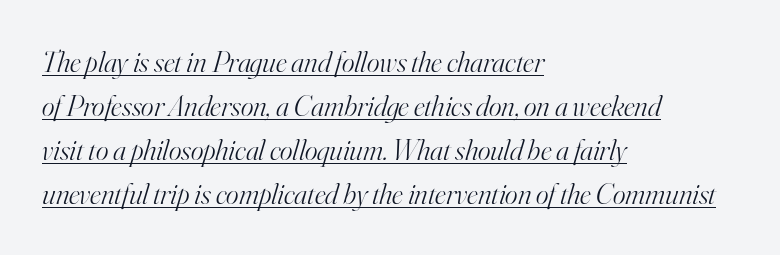
Q: Is the text bold? A: No.
Q: Is the text italic (slanted)? A: Yes, it leans right by about 16 degrees.
Q: Is the typeface a serif or a sans-serif typeface? A: Serif.
Q: Is the text underlined? A: Yes.
Q: How is the paragraph aligned? A: Left-aligned.
Q: Is the spacing between letters normal or unusually wide? A: Normal.
Q: Is the spacing between lines tight, normal or loose? A: Normal.
Q: Width (condensed, normal, or wide)? A: Normal.
Q: Stroke contrast? A: High.
Q: x-height? A: Small.
Q: Monospaced? A: No.
